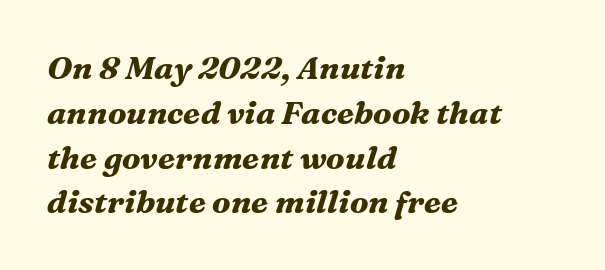
Line beginnings align vertically; line endings do not. This sample uses plain, unmodified letter spacing. The gap between lines stays unmarked. Is this a fixed-width face? No — the glyphs have proportional, varying widths. Summary of vertical rhythm: regular, with standard interline spacing. Style check: oblique.
